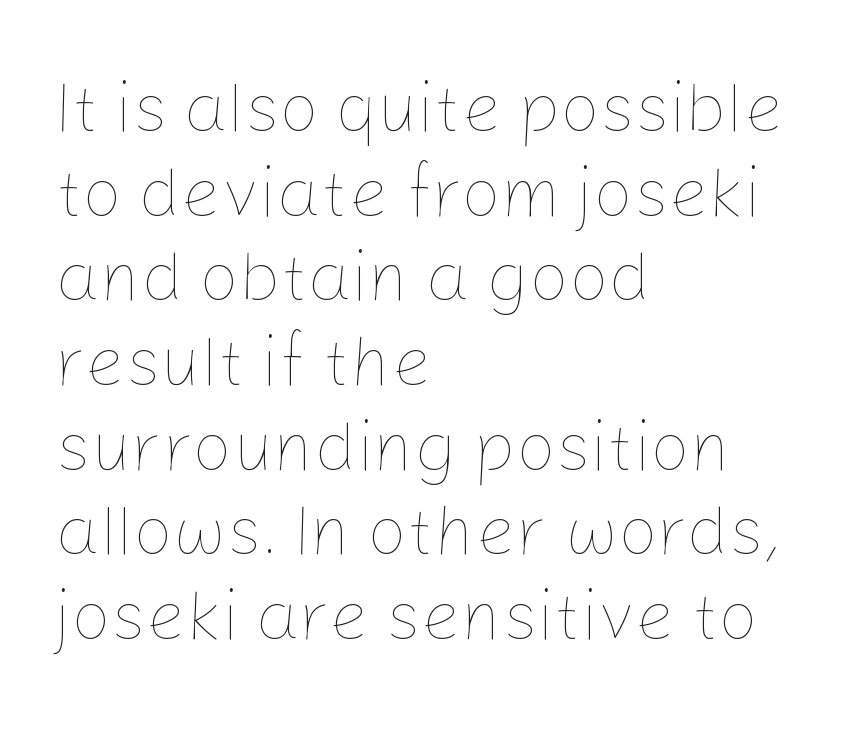
Q: Is the text bold? A: No.
Q: Is the text italic (slanted)? A: No, it is upright.
Q: Is the text underlined? A: No.
Q: How is the paragraph aligned? A: Left-aligned.
Q: Is the spacing between letters normal or unusually wide? A: Normal.
Q: Width (condensed, normal, or wide)? A: Normal.
Q: Stroke contrast? A: Low.
Q: x-height? A: Medium.
Q: Monospaced? A: No.
